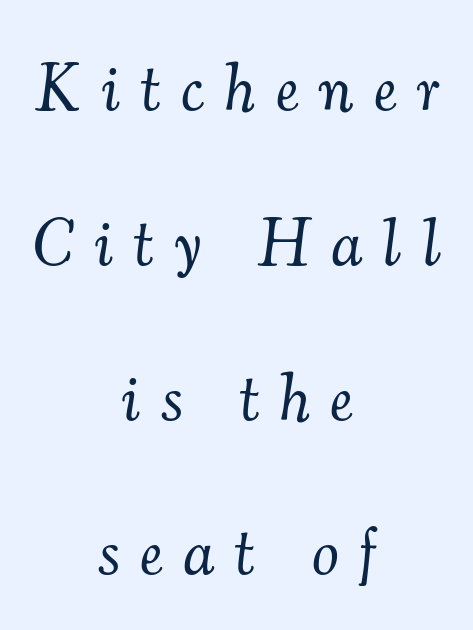
This rendering uses center alignment, leaving both contours irregular but symmetric. Check the space under the baseline: it is left empty. Compared with ordinary roman type, these characters are visibly tilted. Each letter keeps its own natural width here, so spacing adapts to shape. The tracking reads as deliberately expanded to a designer's eye. Serif or sans? Serif — the stroke terminals have little feet.
